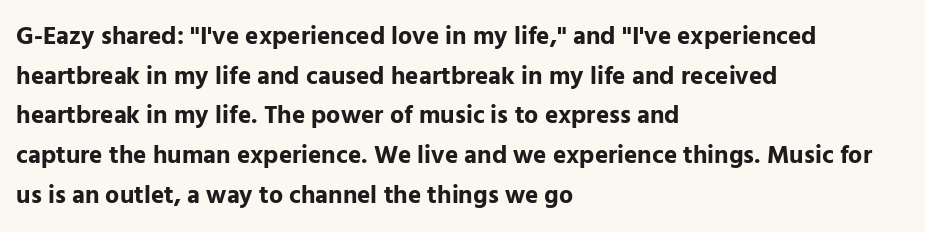
The words here are not underlined. Glyph-to-glyph distance matches everyday printed text. The rows are spaced the way most documents space them. The lettering holds an erect, upright posture throughout. Heavy-handed strokes throughout: this text is bold. Which margin do the lines hug? The left one — the right edge is uneven.
